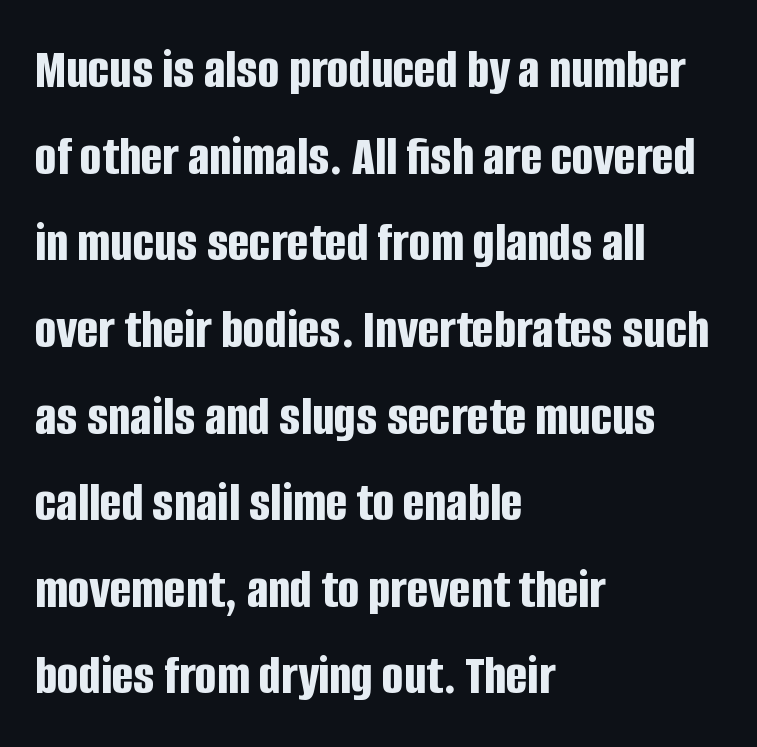
{"serif": "no", "italic": "no", "bold": "yes", "weight": "bold", "width": "condensed", "stroke_contrast": "low", "x_height": "large", "monospaced": "no", "underline": "no", "align": "left", "line_spacing": "normal", "line_spacing_ratio": 1.52, "letter_spacing": "normal", "letter_spacing_em": 0.0, "glyph_px": 57}
